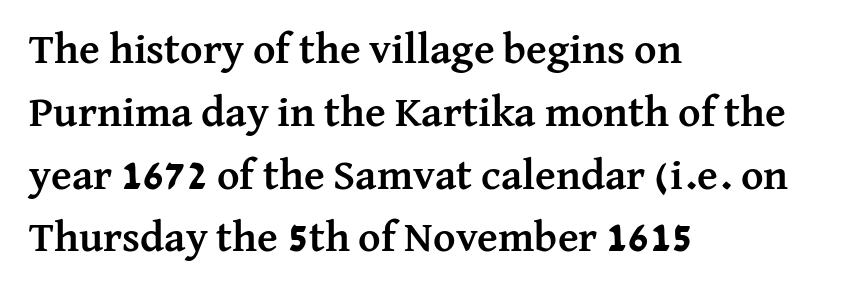
The image shows 43 px semibold serif type, upright; set left-aligned, normal line spacing (1.46x), normal letter spacing, not underlined; medium stroke contrast and a medium x-height.
